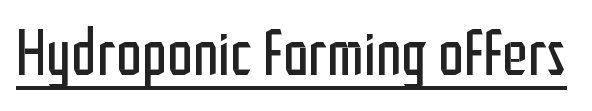
{"serif": "no", "italic": "no", "bold": "no", "weight": "regular", "width": "condensed", "stroke_contrast": "low", "x_height": "medium", "monospaced": "no", "underline": "yes", "letter_spacing": "normal", "letter_spacing_em": 0.0, "glyph_px": 65}
